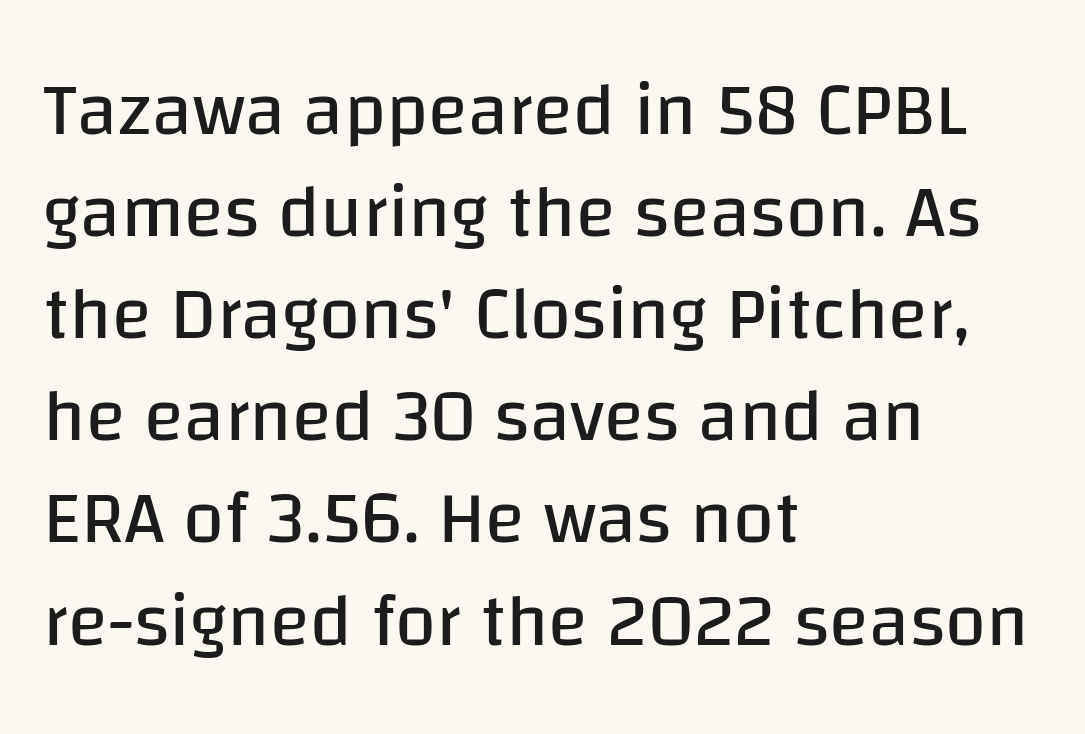
Each letter keeps its own natural width here, so spacing adapts to shape. The face used here is rendered with its standard letterfit. In terms of posture, this sample is upright. The typeface has the unassuming heft of standard copy or less. Letters rest on an invisible, unmarked baseline.
